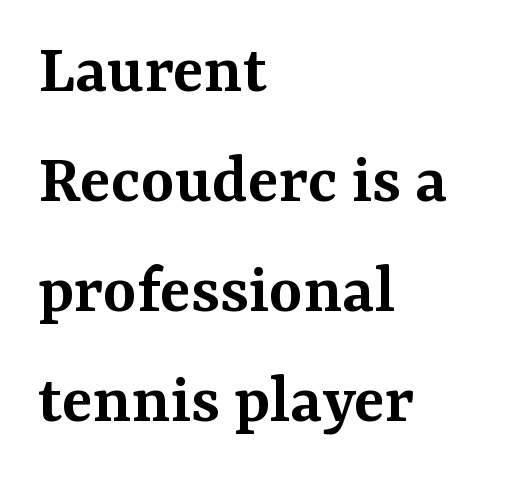
A bare baseline throughout the passage. Where is the straight margin? On the left. Letterform terminals end in serifs throughout the passage. Is this a fixed-width face? No — the glyphs have proportional, varying widths. Does the weight exceed regular? Yes, but only to semibold.
